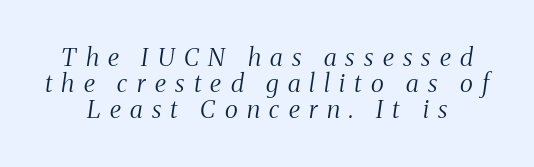
The image shows 25 px text type, italic (leaning right); set tight line spacing (1.05x), unusually wide letter spacing (+0.37 em), not underlined.
